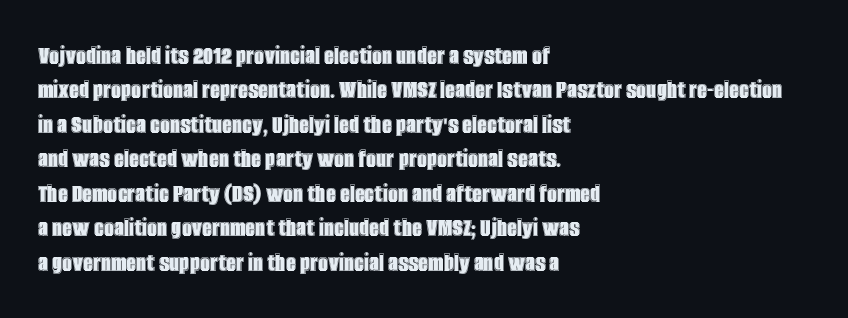
The image shows 28 px condensed type, upright; set left-aligned, line spacing 1.23x, normal letter spacing, not underlined; a large x-height.
